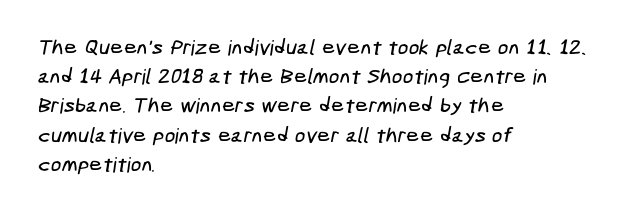
The image shows 21 px text type; set left-aligned, normal line spacing (1.39x), normal letter spacing, not underlined.
